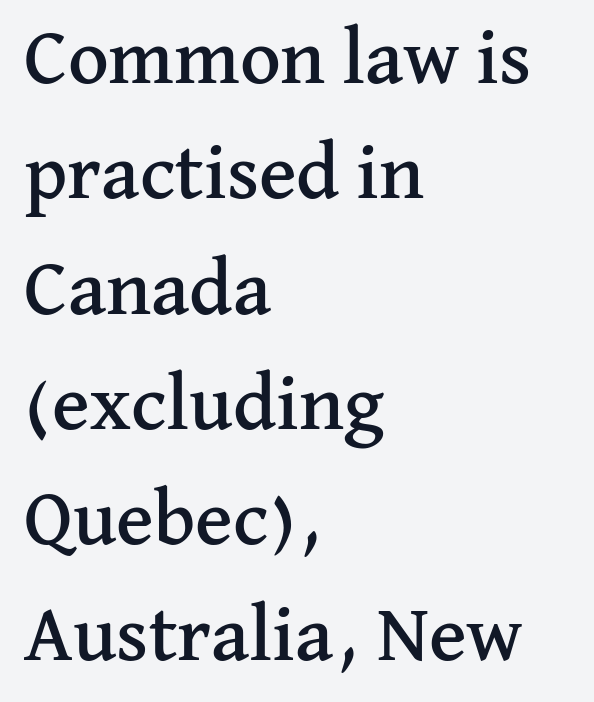
Q: Is the text italic (slanted)? A: No, it is upright.
Q: Is the typeface a serif or a sans-serif typeface? A: Serif.
Q: Is the text underlined? A: No.
Q: How is the paragraph aligned? A: Left-aligned.
Q: Is the spacing between letters normal or unusually wide? A: Normal.
Q: Is the spacing between lines tight, normal or loose? A: Normal.
Q: Width (condensed, normal, or wide)? A: Normal.
Q: Stroke contrast? A: Medium.
Q: x-height? A: Medium.
Q: Monospaced? A: No.
